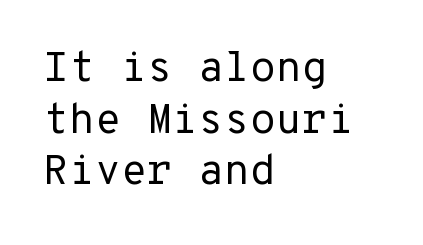
The image shows 42 px regular-weight sans-serif type, upright; set left-aligned, line spacing 1.23x, normal letter spacing, not underlined; low stroke contrast and a medium x-height.
